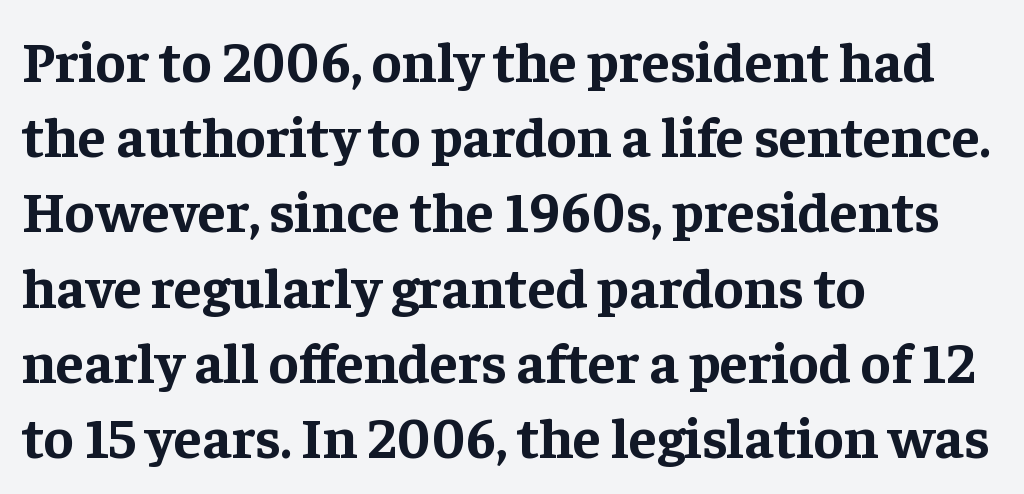
{"serif": "yes", "italic": "no", "bold": "yes", "weight": "bold", "width": "normal", "stroke_contrast": "low", "x_height": "medium", "monospaced": "no", "underline": "no", "align": "left", "line_spacing": "normal", "line_spacing_ratio": 1.32, "letter_spacing": "normal", "letter_spacing_em": 0.0, "glyph_px": 57}
